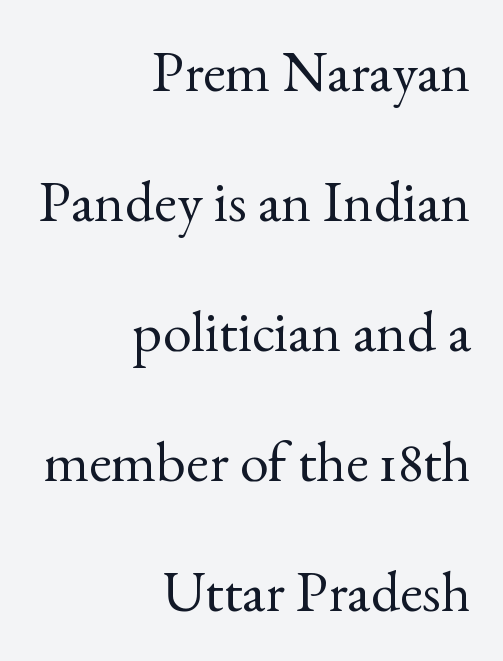
Q: Is the text bold? A: No.
Q: Is the text italic (slanted)? A: No, it is upright.
Q: Is the typeface a serif or a sans-serif typeface? A: Serif.
Q: Is the text underlined? A: No.
Q: How is the paragraph aligned? A: Right-aligned.
Q: Is the spacing between letters normal or unusually wide? A: Normal.
Q: Is the spacing between lines tight, normal or loose? A: Loose.
Q: Width (condensed, normal, or wide)? A: Normal.
Q: x-height? A: Small.
Q: Monospaced? A: No.
